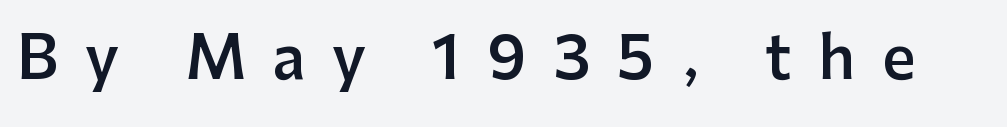
Every character sits straight up, as roman type does. Inter-character spacing is expanded well beyond the font's built-in metrics. The letters advance in unequal steps, a hallmark of proportional type. Plain, unruled lines of type.
